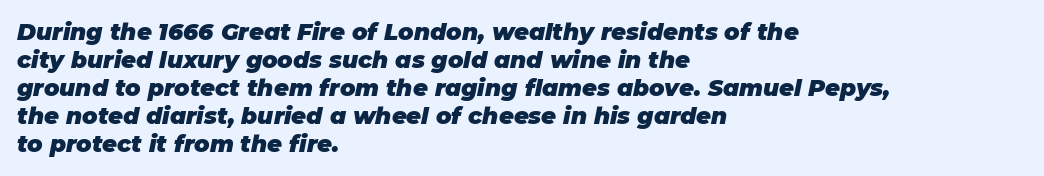
The image shows 23 px bold type, italic (leaning right); set left-aligned, line spacing 1.22x, normal letter spacing, not underlined.
